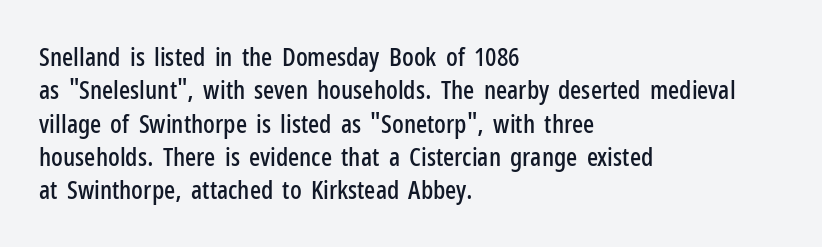
{"italic": "no", "underline": "no", "align": "left", "line_spacing": "normal", "line_spacing_ratio": 1.28, "letter_spacing": "normal", "letter_spacing_em": 0.0, "glyph_px": 26}
